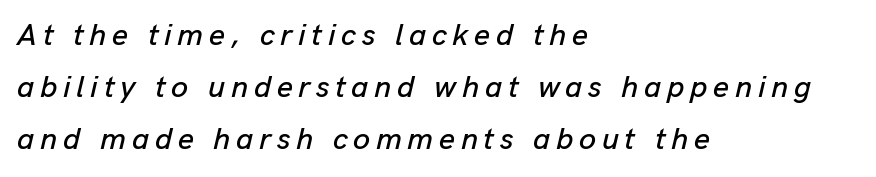
Q: Is the text italic (slanted)? A: Yes, it leans right by about 13 degrees.
Q: Is the text underlined? A: No.
Q: How is the paragraph aligned? A: Left-aligned.
Q: Is the spacing between lines tight, normal or loose? A: Normal.
Q: Width (condensed, normal, or wide)? A: Normal.
Q: Stroke contrast? A: Low.
Q: x-height? A: Medium.
Q: Monospaced? A: No.
